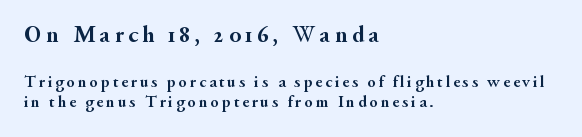
The image shows 25 px bold type, upright; set left-aligned, line spacing 1.2x, not underlined; the first (top) block is 1.47x larger.
